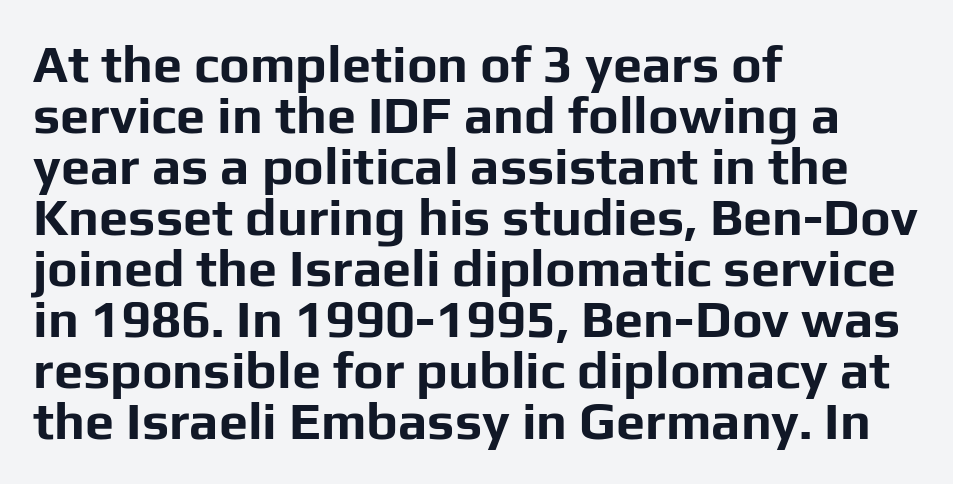
{"serif": "no", "italic": "no", "bold": "yes", "weight": "bold", "width": "normal", "stroke_contrast": "low", "x_height": "medium", "monospaced": "no", "underline": "no", "align": "left", "line_spacing": "tight", "line_spacing_ratio": 0.98, "letter_spacing": "normal", "letter_spacing_em": 0.0, "glyph_px": 52}
